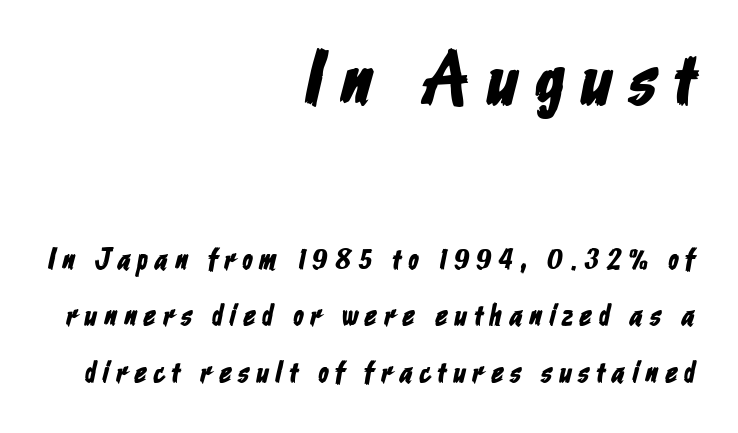
{"serif": "no", "width": "condensed", "stroke_contrast": "low", "x_height": "medium", "monospaced": "no", "underline": "no", "align": "right", "line_spacing_ratio": 1.88, "letter_spacing": "wide", "letter_spacing_em": 0.24, "larger_block": "first", "size_ratio": 2.5, "glyph_px": 75}
